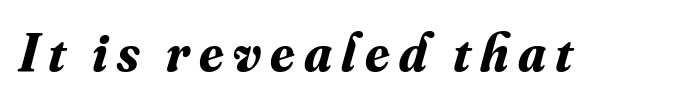
Are there feet on the stems? There are — it's a serif. Descender tails drop into unmarked territory. The passage shown is emphatically bold. The lettering tilts uniformly, giving the passage an italic look. Note the varied advance widths — an 'i' is clearly narrower than an 'm'.
